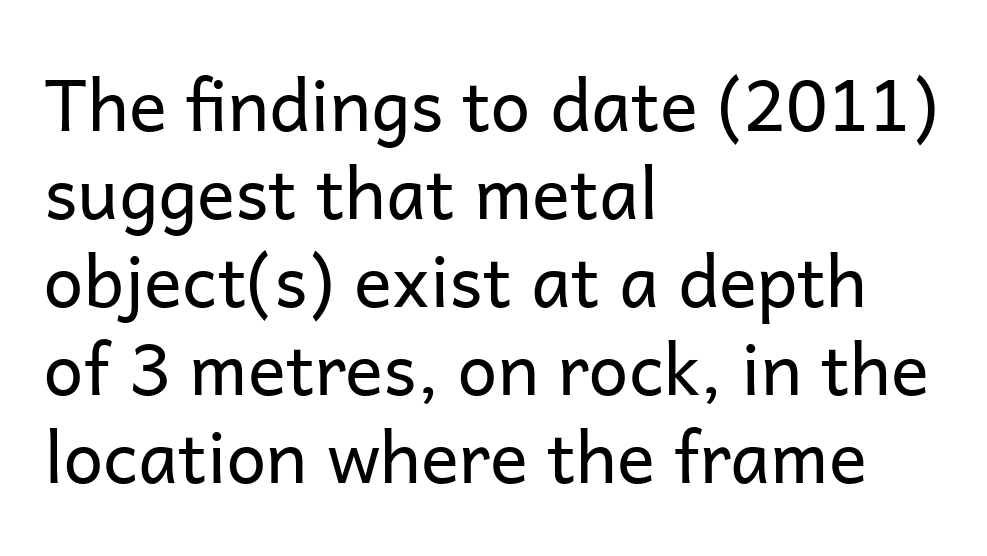
Q: Is the text bold? A: No.
Q: Is the text italic (slanted)? A: No, it is upright.
Q: Is the typeface a serif or a sans-serif typeface? A: Sans-serif.
Q: Is the text underlined? A: No.
Q: How is the paragraph aligned? A: Left-aligned.
Q: Is the spacing between letters normal or unusually wide? A: Normal.
Q: Width (condensed, normal, or wide)? A: Normal.
Q: Stroke contrast? A: Low.
Q: x-height? A: Medium.
Q: Monospaced? A: No.
